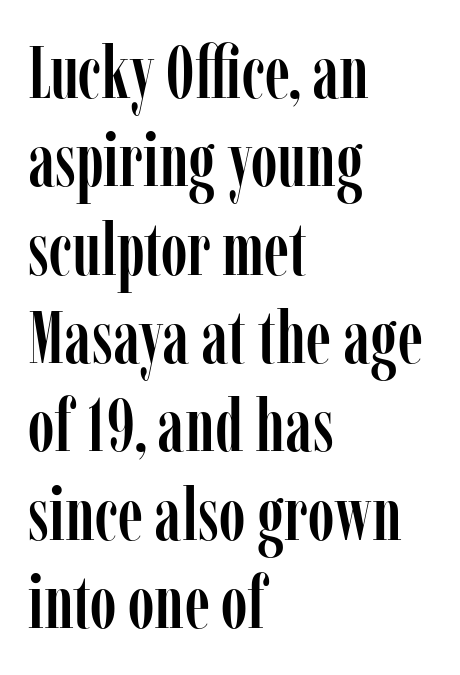
Q: Is the text italic (slanted)? A: No, it is upright.
Q: Is the typeface a serif or a sans-serif typeface? A: Serif.
Q: Is the text underlined? A: No.
Q: How is the paragraph aligned? A: Left-aligned.
Q: Is the spacing between letters normal or unusually wide? A: Normal.
Q: Width (condensed, normal, or wide)? A: Condensed.
Q: Stroke contrast? A: Low.
Q: x-height? A: Medium.
Q: Monospaced? A: No.
